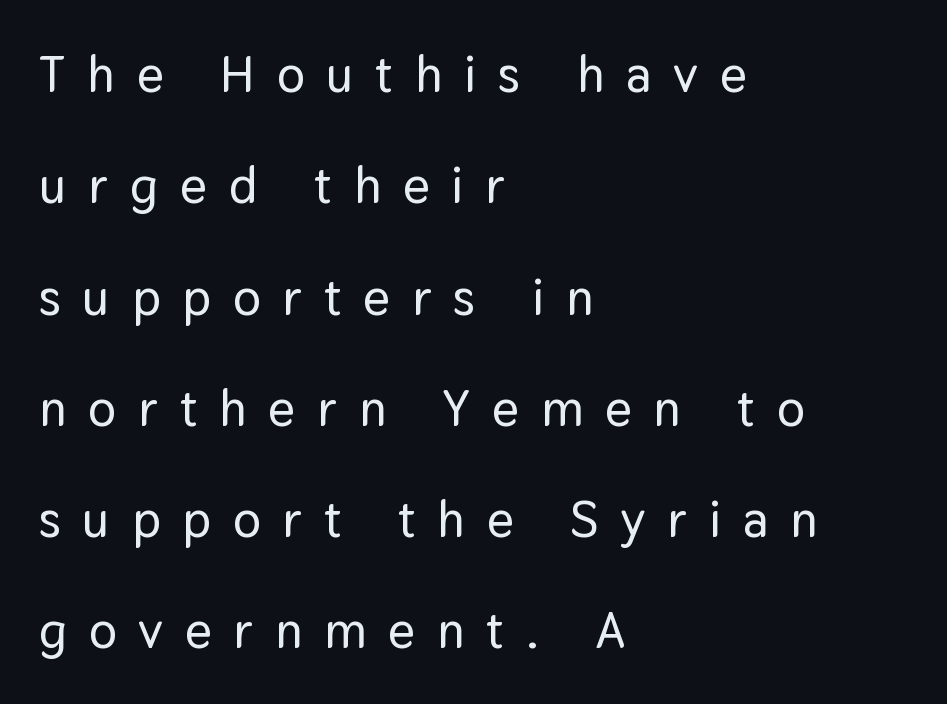
Q: Is the text italic (slanted)? A: No, it is upright.
Q: Is the typeface a serif or a sans-serif typeface? A: Sans-serif.
Q: Is the text underlined? A: No.
Q: How is the paragraph aligned? A: Left-aligned.
Q: Is the spacing between letters normal or unusually wide? A: Unusually wide.
Q: Is the spacing between lines tight, normal or loose? A: Loose.
Q: Width (condensed, normal, or wide)? A: Normal.
Q: Stroke contrast? A: Low.
Q: x-height? A: Medium.
Q: Monospaced? A: No.
